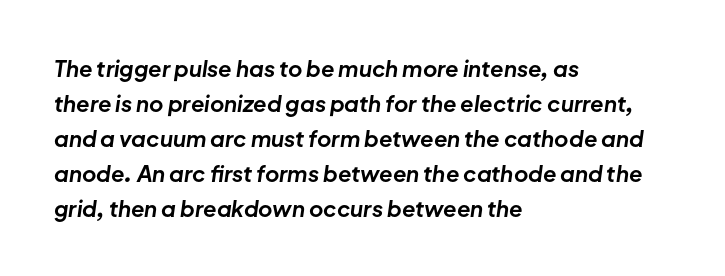
Q: Is the text bold? A: Yes.
Q: Is the text italic (slanted)? A: Yes, it leans right by about 8 degrees.
Q: Is the text underlined? A: No.
Q: How is the paragraph aligned? A: Left-aligned.
Q: Is the spacing between letters normal or unusually wide? A: Normal.
Q: Is the spacing between lines tight, normal or loose? A: Normal.
